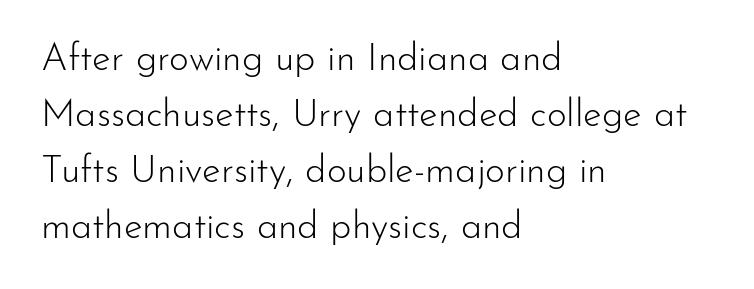
The lines are quadded left. The lettering holds an erect, upright posture throughout. The tracking reads as untouched default to a designer's eye. No heavy texture on the line: the type isn't bold. Check where the strokes stop: nothing finishes them off — pure sans. Varying glyph widths throughout — classic text-font behaviour.
